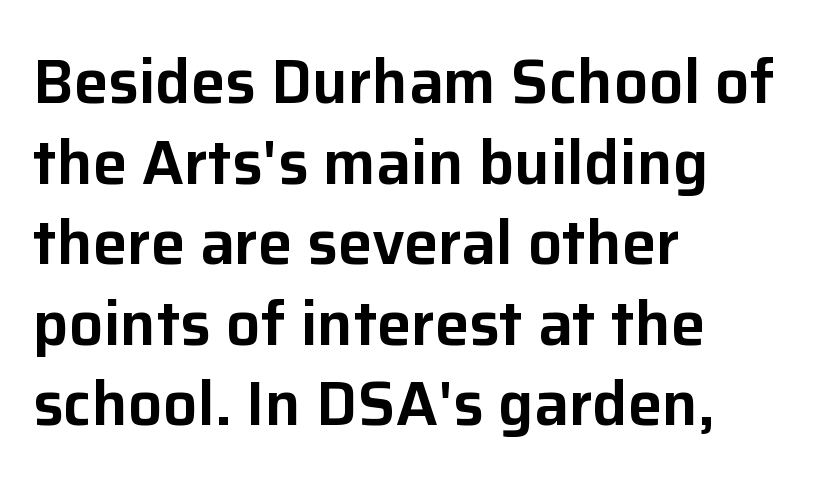
{"serif": "no", "italic": "no", "width": "normal", "stroke_contrast": "low", "x_height": "medium", "monospaced": "no", "underline": "no", "align": "left", "line_spacing": "normal", "line_spacing_ratio": 1.32, "letter_spacing": "normal", "letter_spacing_em": 0.0, "glyph_px": 61}
